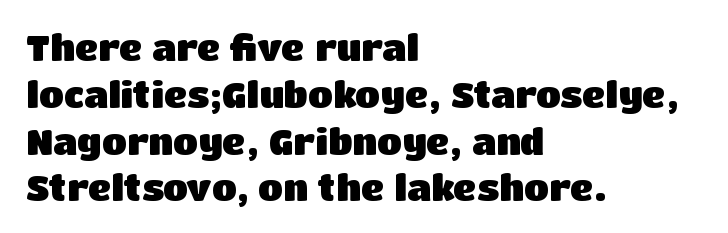
The image shows 36 px heavy sans-serif type, upright; set left-aligned, normal line spacing (1.3x), normal letter spacing, not underlined; low stroke contrast and a large x-height.
